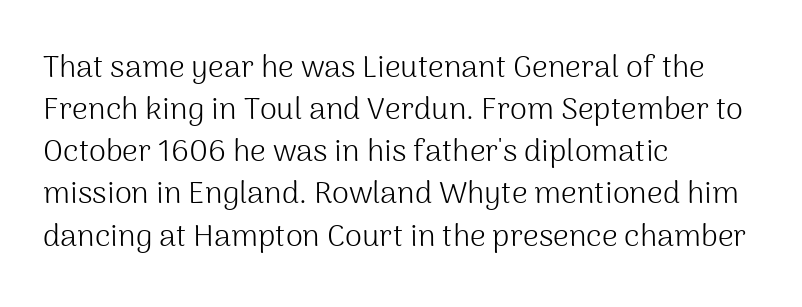
The image shows 31 px light sans-serif type, upright; set left-aligned, normal line spacing (1.36x), normal letter spacing, not underlined; medium stroke contrast and a medium x-height.
